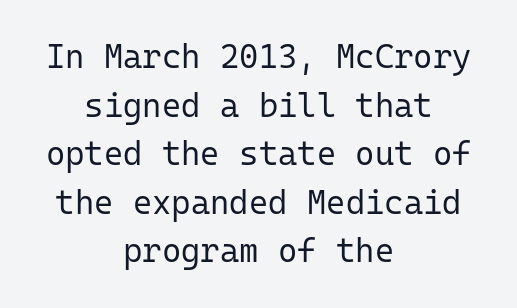
Stroke thickness stays within the range of a standard reading face or lighter. The lettering holds an erect, upright posture throughout. Compared with typical body copy, the letter spacing here is the same. Leading: standard. These lines are rendered in a fixed-pitch font. A bare baseline throughout the passage.
